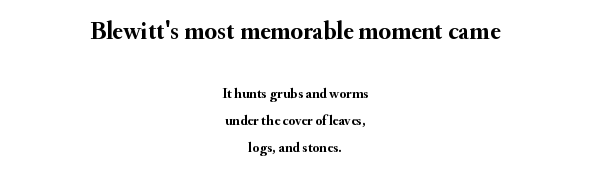
Rendered with straight, roman letterforms. The characters look thick and weighty, a clear bold. The upper block of text is set noticeably larger than the block beneath it. The rendering positions every line midway between the sides. Observe the ordinary spacing: letters are neighbours, not strangers. Whoever set this chose breathing room over compactness in the vertical rhythm.
